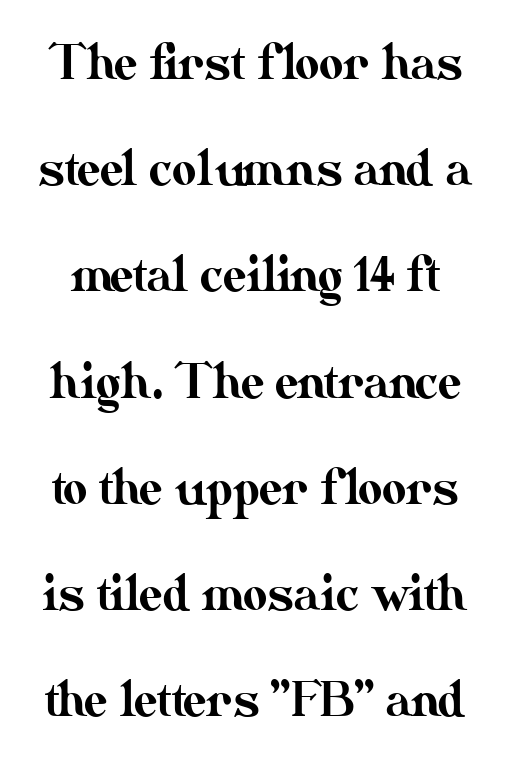
The image shows 47 px text type, upright; set loose line spacing (2.26x), normal letter spacing, not underlined; medium stroke contrast and a small x-height.
